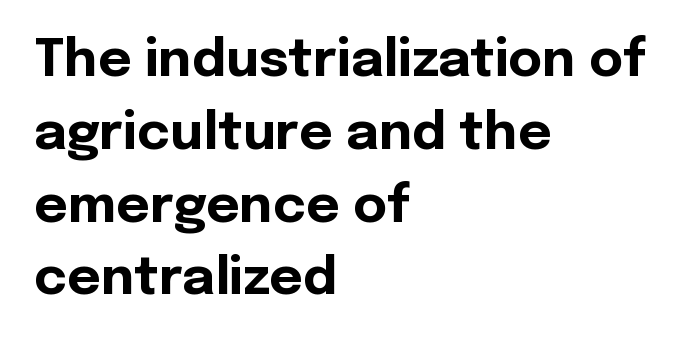
Q: Is the text bold? A: Yes.
Q: Is the text italic (slanted)? A: No, it is upright.
Q: Is the typeface a serif or a sans-serif typeface? A: Sans-serif.
Q: Is the text underlined? A: No.
Q: How is the paragraph aligned? A: Left-aligned.
Q: Is the spacing between letters normal or unusually wide? A: Normal.
Q: Is the spacing between lines tight, normal or loose? A: Normal.
Q: Width (condensed, normal, or wide)? A: Normal.
Q: x-height? A: Medium.
Q: Monospaced? A: No.
